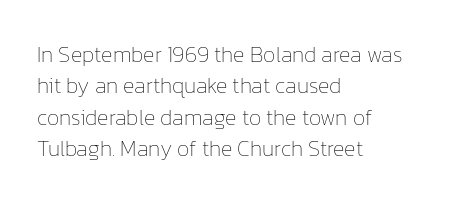
The image shows 22 px text type, upright; set left-aligned, normal line spacing (1.43x), normal letter spacing, not underlined.
